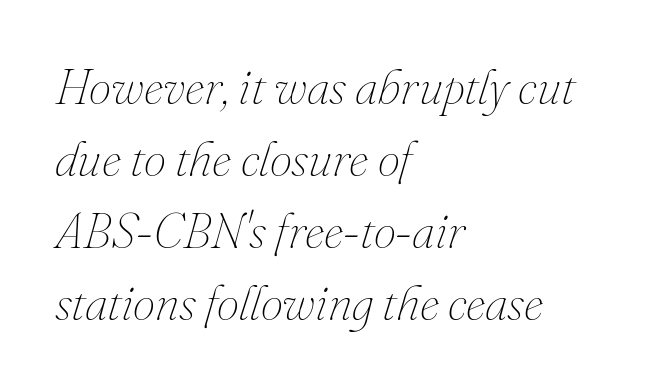
Q: Is the text bold? A: No.
Q: Is the text italic (slanted)? A: Yes, it leans right by about 16 degrees.
Q: Is the text underlined? A: No.
Q: How is the paragraph aligned? A: Left-aligned.
Q: Is the spacing between letters normal or unusually wide? A: Normal.
Q: Is the spacing between lines tight, normal or loose? A: Normal.
Q: Width (condensed, normal, or wide)? A: Normal.
Q: Stroke contrast? A: Medium.
Q: x-height? A: Small.
Q: Monospaced? A: No.
